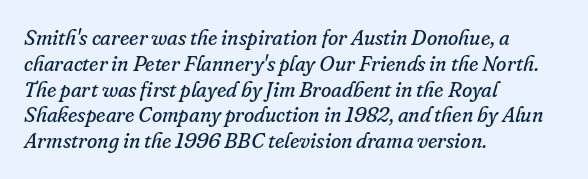
The image shows 21 px text type, italic (leaning right); set left-aligned, line spacing 1.23x, normal letter spacing, not underlined.
